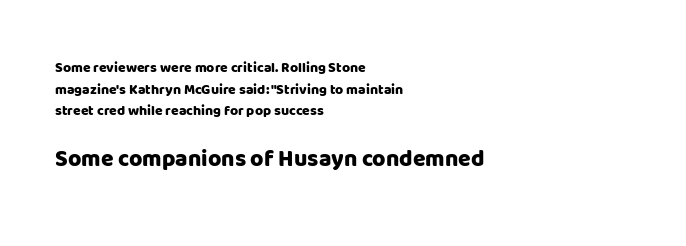
{"italic": "no", "underline": "no", "align": "left", "line_spacing": "normal", "line_spacing_ratio": 1.55, "letter_spacing": "normal", "letter_spacing_em": 0.0, "larger_block": "second", "size_ratio": 1.64, "glyph_px": 23}
